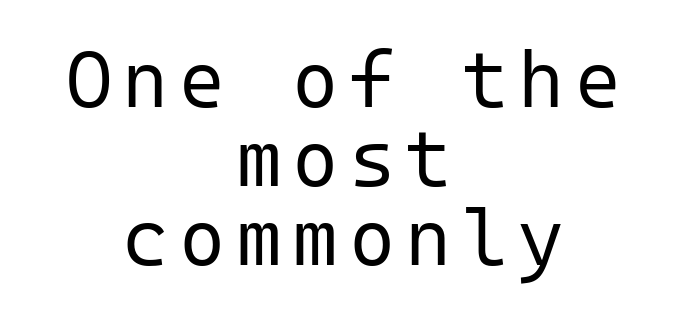
Q: Is the text bold? A: No.
Q: Is the text italic (slanted)? A: No, it is upright.
Q: Is the typeface a serif or a sans-serif typeface? A: Sans-serif.
Q: Is the text underlined? A: No.
Q: How is the paragraph aligned? A: Centered.
Q: Is the spacing between lines tight, normal or loose? A: Tight.
Q: Width (condensed, normal, or wide)? A: Normal.
Q: Stroke contrast? A: Low.
Q: x-height? A: Medium.
Q: Monospaced? A: Yes.
